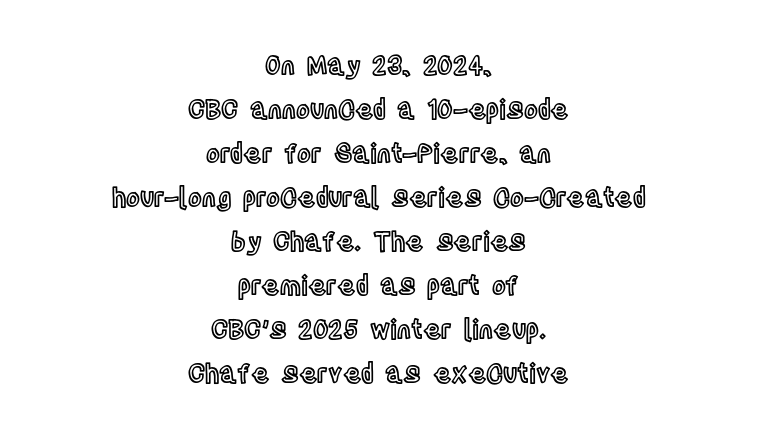
The image shows 26 px text type, upright; set centered, normal line spacing (1.69x), normal letter spacing, not underlined.
